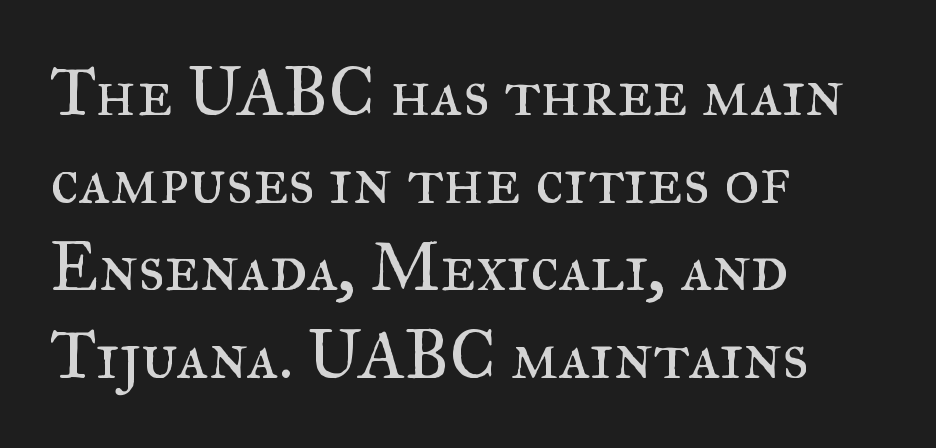
Q: Is the text bold? A: No.
Q: Is the text italic (slanted)? A: No, it is upright.
Q: Is the typeface a serif or a sans-serif typeface? A: Serif.
Q: Is the text underlined? A: No.
Q: How is the paragraph aligned? A: Left-aligned.
Q: Is the spacing between letters normal or unusually wide? A: Normal.
Q: Is the spacing between lines tight, normal or loose? A: Normal.
Q: Width (condensed, normal, or wide)? A: Normal.
Q: Stroke contrast? A: Medium.
Q: x-height? A: Small.
Q: Monospaced? A: No.
